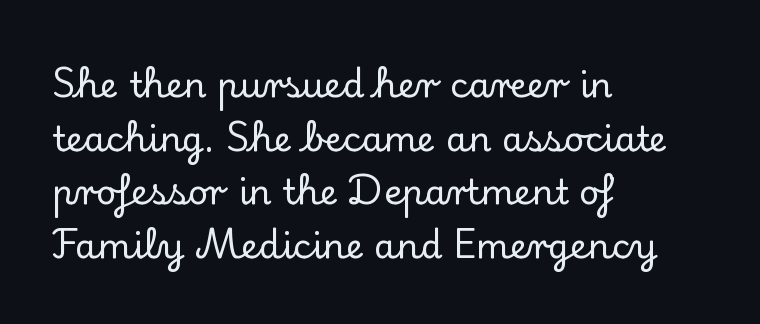
{"serif": "yes", "italic": "no", "width": "normal", "stroke_contrast": "low", "x_height": "small", "monospaced": "no", "underline": "no", "align": "left", "line_spacing": "normal", "line_spacing_ratio": 1.53, "letter_spacing": "normal", "letter_spacing_em": 0.0, "glyph_px": 35}
